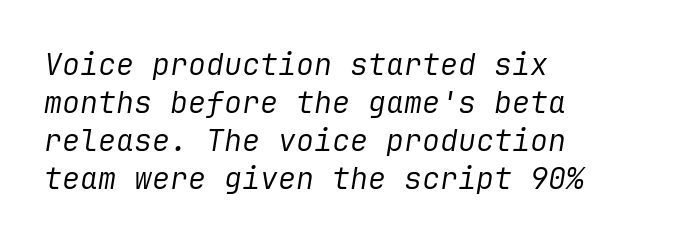
The type is set solid horizontally, with unmodified tracking. Looking at the ascenders, they clearly lean. Stems and bowls with no extra thickness — not bold. Visually the block forms a straight wall on the left and a jagged coastline on the right. Vertically, the passage feels balanced, rows spaced as you'd expect.
